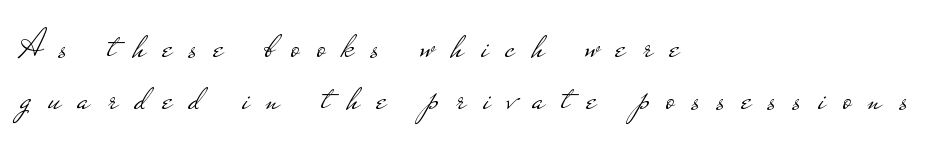
{"serif": "no", "bold": "no", "weight": "light", "width": "wide", "stroke_contrast": "low", "x_height": "small", "monospaced": "no", "underline": "no", "align": "left", "line_spacing": "normal", "line_spacing_ratio": 1.29, "letter_spacing": "wide", "letter_spacing_em": 0.43, "glyph_px": 40}
